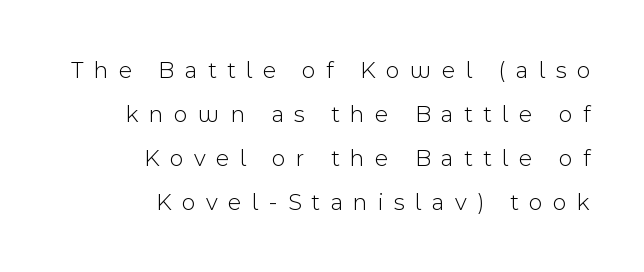
The image shows 24 px text type, upright; set right-aligned, line spacing 1.84x, unusually wide letter spacing (+0.44 em), not underlined.
